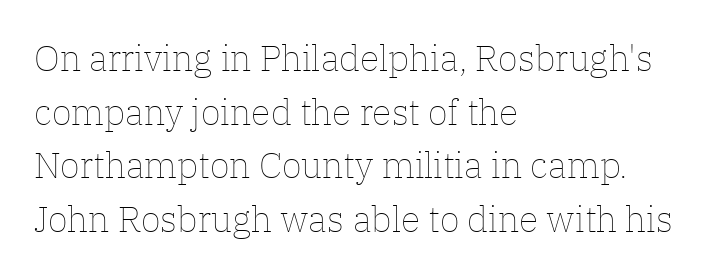
Characters remain perfectly vertical along every line. Think of a printed novel: that variable character pitch is what you see here. Notice how descenders clear the ascenders below comfortably — that's standard leading. Characters follow at the spacing the type designer built in. No word sits above an underline.
